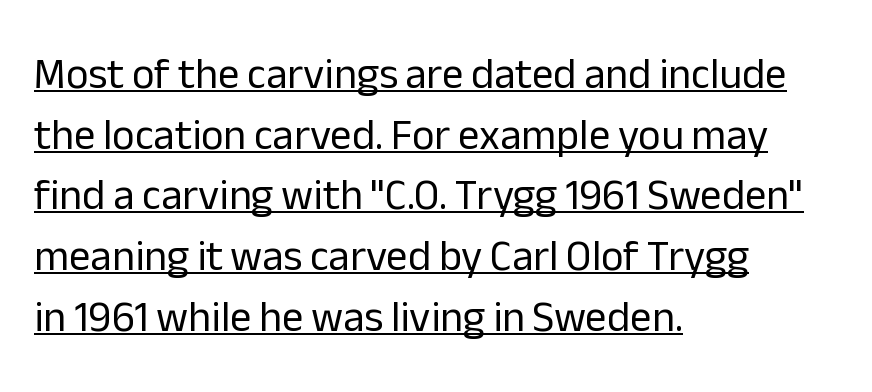
Q: Is the text bold? A: No.
Q: Is the text italic (slanted)? A: No, it is upright.
Q: Is the typeface a serif or a sans-serif typeface? A: Sans-serif.
Q: Is the text underlined? A: Yes.
Q: How is the paragraph aligned? A: Left-aligned.
Q: Is the spacing between letters normal or unusually wide? A: Normal.
Q: Is the spacing between lines tight, normal or loose? A: Normal.
Q: Width (condensed, normal, or wide)? A: Normal.
Q: Stroke contrast? A: Low.
Q: x-height? A: Medium.
Q: Monospaced? A: No.
